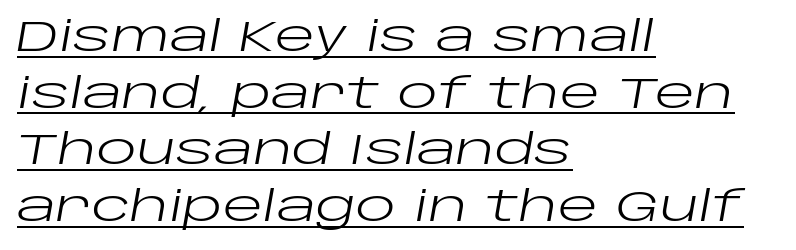
Q: Is the text bold? A: No.
Q: Is the text italic (slanted)? A: Yes, it leans right by about 10 degrees.
Q: Is the text underlined? A: Yes.
Q: How is the paragraph aligned? A: Left-aligned.
Q: Is the spacing between letters normal or unusually wide? A: Normal.
Q: Is the spacing between lines tight, normal or loose? A: Normal.
Q: Width (condensed, normal, or wide)? A: Wide.
Q: Stroke contrast? A: Low.
Q: x-height? A: Large.
Q: Monospaced? A: No.
